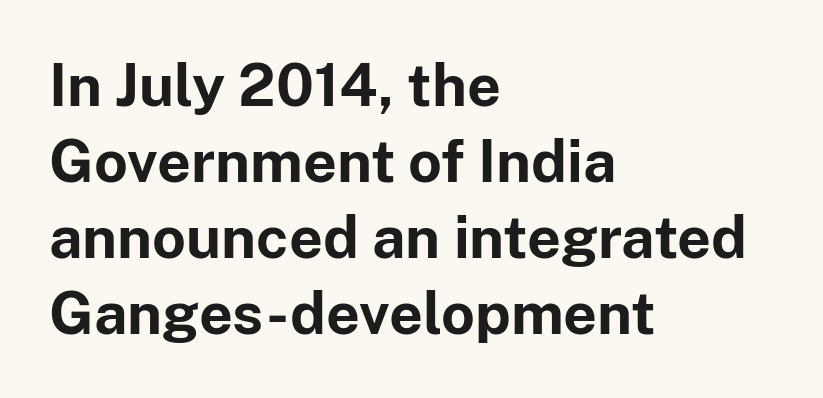
Q: Is the text bold? A: Yes.
Q: Is the text italic (slanted)? A: No, it is upright.
Q: Is the typeface a serif or a sans-serif typeface? A: Sans-serif.
Q: Is the text underlined? A: No.
Q: How is the paragraph aligned? A: Left-aligned.
Q: Is the spacing between letters normal or unusually wide? A: Normal.
Q: Is the spacing between lines tight, normal or loose? A: Normal.
Q: Width (condensed, normal, or wide)? A: Normal.
Q: Stroke contrast? A: Low.
Q: x-height? A: Medium.
Q: Monospaced? A: No.
